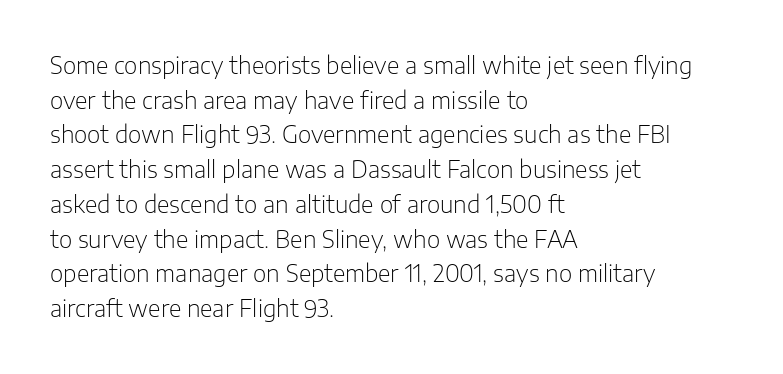
{"italic": "no", "bold": "no", "underline": "no", "align": "left", "line_spacing": "normal", "line_spacing_ratio": 1.51, "letter_spacing": "normal", "letter_spacing_em": 0.0, "glyph_px": 23}
